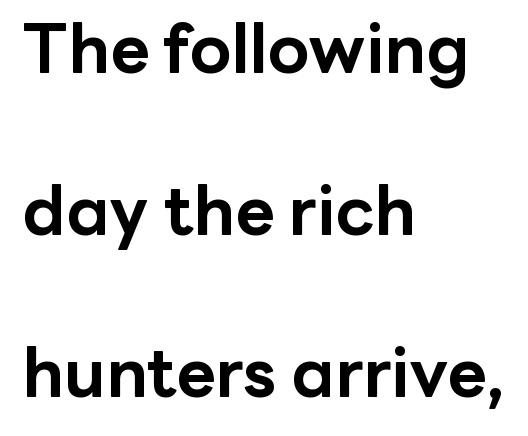
{"serif": "no", "italic": "no", "bold": "yes", "weight": "bold", "width": "normal", "stroke_contrast": "low", "x_height": "medium", "monospaced": "no", "underline": "no", "align": "left", "line_spacing": "loose", "line_spacing_ratio": 2.38, "letter_spacing": "normal", "letter_spacing_em": 0.0, "glyph_px": 68}
